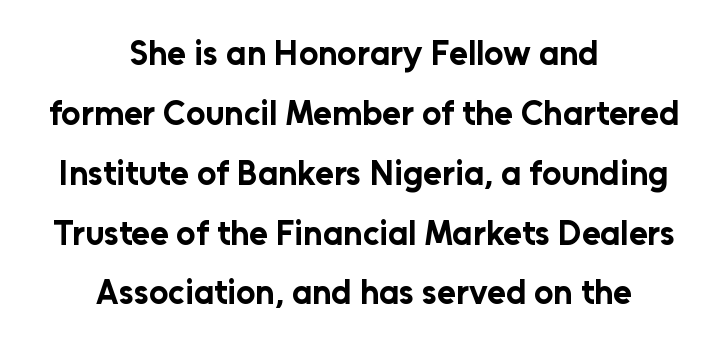
{"serif": "no", "italic": "no", "bold": "yes", "weight": "bold", "width": "normal", "stroke_contrast": "low", "x_height": "medium", "monospaced": "no", "underline": "no", "align": "center", "line_spacing_ratio": 1.76, "letter_spacing": "normal", "letter_spacing_em": 0.0, "glyph_px": 34}
